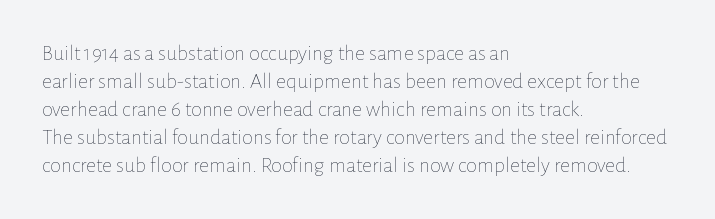
Q: Is the text bold? A: No.
Q: Is the text italic (slanted)? A: No, it is upright.
Q: Is the text underlined? A: No.
Q: How is the paragraph aligned? A: Left-aligned.
Q: Is the spacing between letters normal or unusually wide? A: Normal.
Q: Is the spacing between lines tight, normal or loose? A: Normal.
